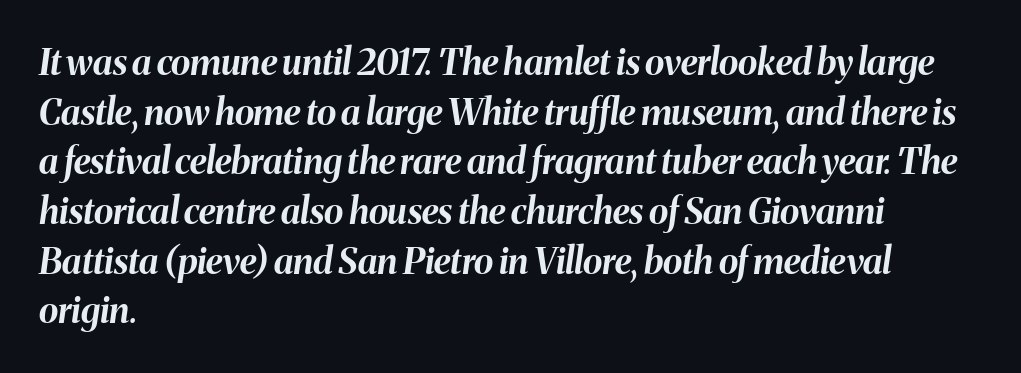
{"italic": "yes", "lean": "right", "slant_degrees": 8, "bold": "yes", "weight": "bold", "width": "normal", "stroke_contrast": "medium", "x_height": "medium", "monospaced": "no", "underline": "no", "align": "left", "line_spacing": "normal", "line_spacing_ratio": 1.38, "letter_spacing": "normal", "letter_spacing_em": 0.0, "glyph_px": 36}
